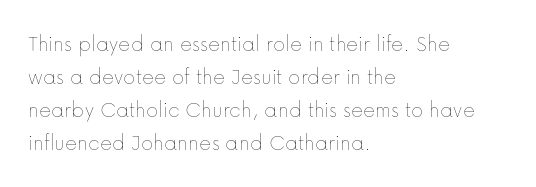
{"italic": "no", "bold": "no", "underline": "no", "align": "left", "line_spacing": "normal", "line_spacing_ratio": 1.44, "letter_spacing": "normal", "letter_spacing_em": 0.0, "glyph_px": 23}
